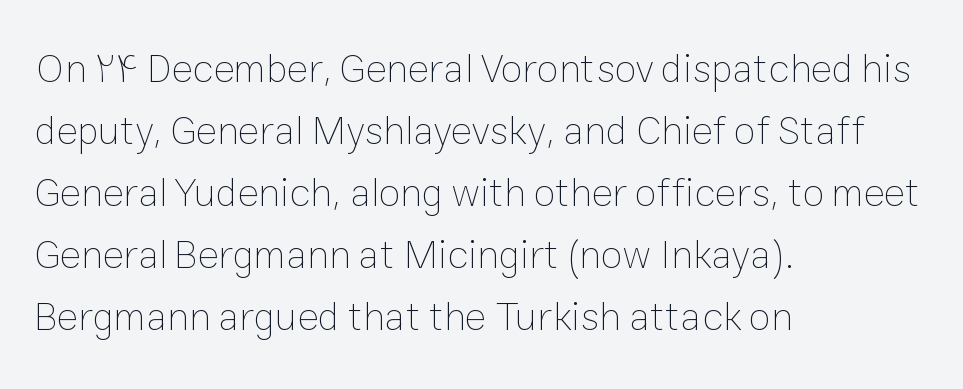
Q: Is the text bold? A: No.
Q: Is the text italic (slanted)? A: No, it is upright.
Q: Is the text underlined? A: No.
Q: How is the paragraph aligned? A: Left-aligned.
Q: Is the spacing between letters normal or unusually wide? A: Normal.
Q: Is the spacing between lines tight, normal or loose? A: Normal.
Q: Width (condensed, normal, or wide)? A: Normal.
Q: Stroke contrast? A: Low.
Q: x-height? A: Medium.
Q: Monospaced? A: No.
